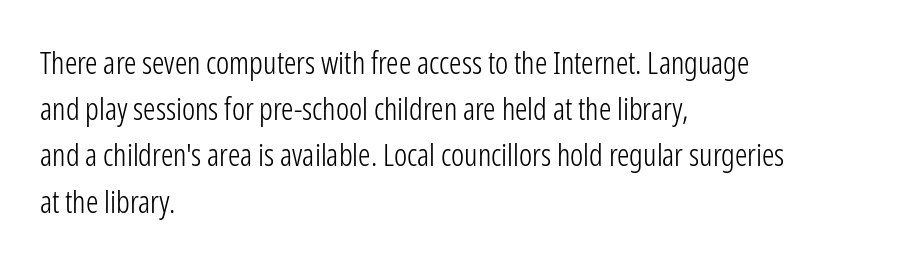
{"serif": "no", "italic": "no", "bold": "no", "weight": "light", "width": "condensed", "stroke_contrast": "low", "x_height": "medium", "monospaced": "no", "underline": "no", "align": "left", "line_spacing": "normal", "line_spacing_ratio": 1.49, "letter_spacing": "normal", "letter_spacing_em": 0.0, "glyph_px": 31}
